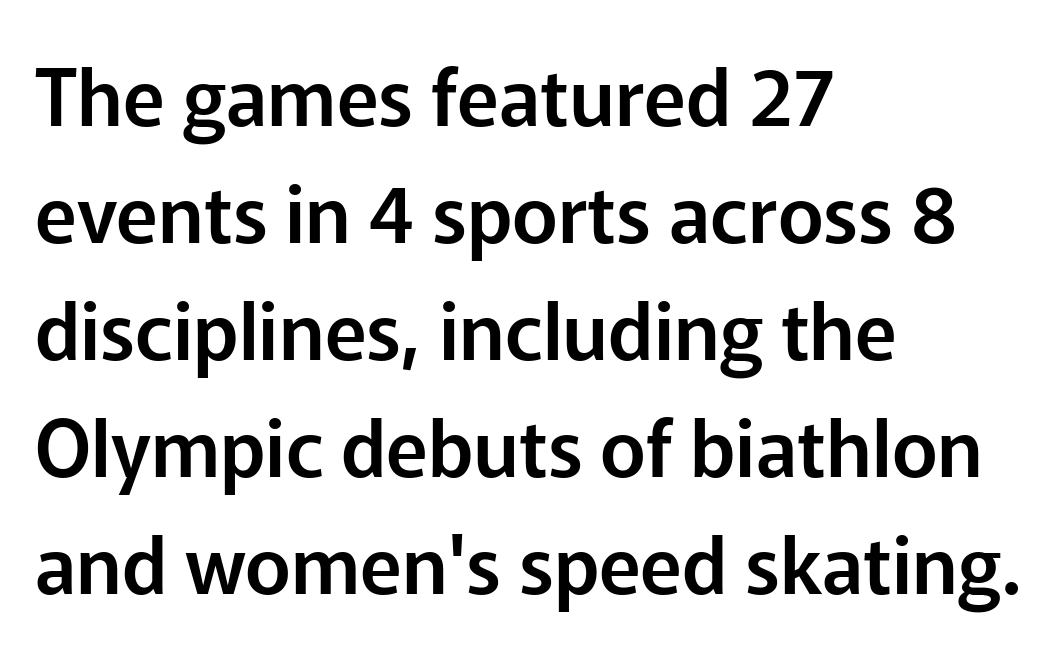
Q: Is the text italic (slanted)? A: No, it is upright.
Q: Is the typeface a serif or a sans-serif typeface? A: Sans-serif.
Q: Is the text underlined? A: No.
Q: How is the paragraph aligned? A: Left-aligned.
Q: Is the spacing between letters normal or unusually wide? A: Normal.
Q: Is the spacing between lines tight, normal or loose? A: Normal.
Q: Width (condensed, normal, or wide)? A: Normal.
Q: Stroke contrast? A: Low.
Q: x-height? A: Medium.
Q: Monospaced? A: No.
